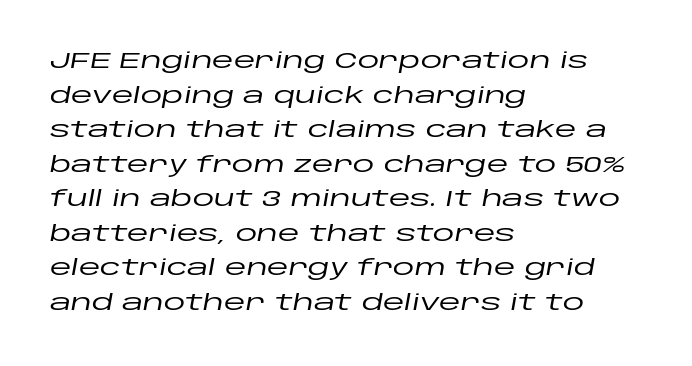
Rule under the text: the space is simply empty. Observe the ordinary spacing: letters are neighbours, not strangers. The designer left line spacing at the default. This sample is left-justified, so line endings fall wherever the words run out. The font's italic variant was chosen for this text.
